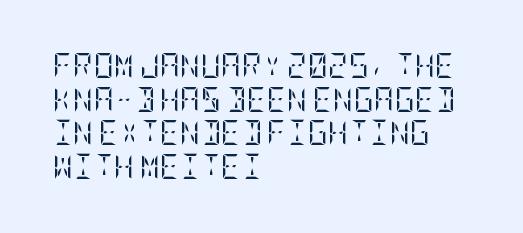
Q: Is the text bold? A: No.
Q: Is the text italic (slanted)? A: No, it is upright.
Q: Is the text underlined? A: No.
Q: How is the paragraph aligned? A: Left-aligned.
Q: Is the spacing between letters normal or unusually wide? A: Normal.
Q: Is the spacing between lines tight, normal or loose? A: Normal.
